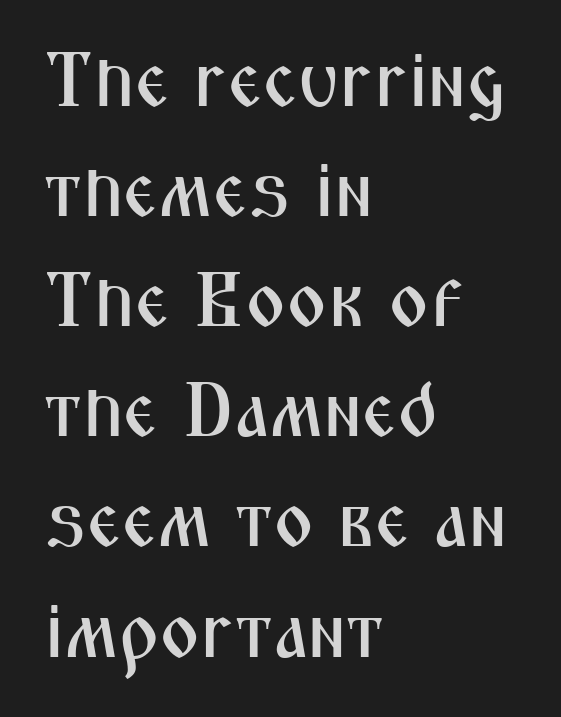
{"serif": "no", "italic": "no", "width": "condensed", "stroke_contrast": "medium", "x_height": "medium", "monospaced": "no", "underline": "no", "align": "left", "line_spacing": "normal", "line_spacing_ratio": 1.43, "letter_spacing": "normal", "letter_spacing_em": 0.0, "glyph_px": 77}
